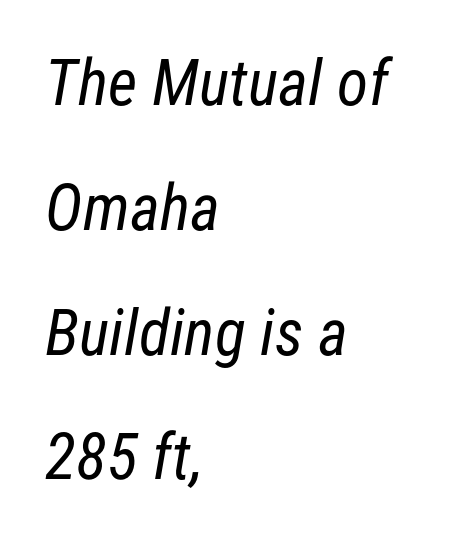
The image shows 64 px regular-weight, condensed sans-serif type; set left-aligned, loose line spacing (1.95x), normal letter spacing, not underlined; low stroke contrast and a medium x-height.
